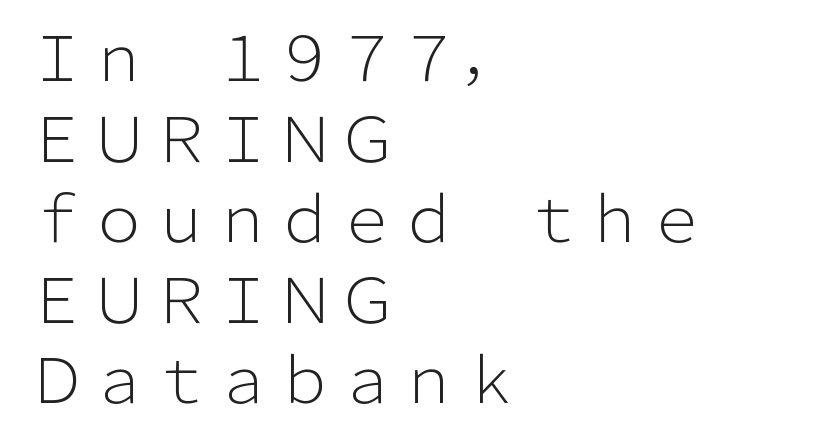
Is this a fixed-width face? No — the glyphs have proportional, varying widths. The rows are spaced the way most documents space them. The rag falls on the right side of this text block. The letterforms sit at book weight or below.
